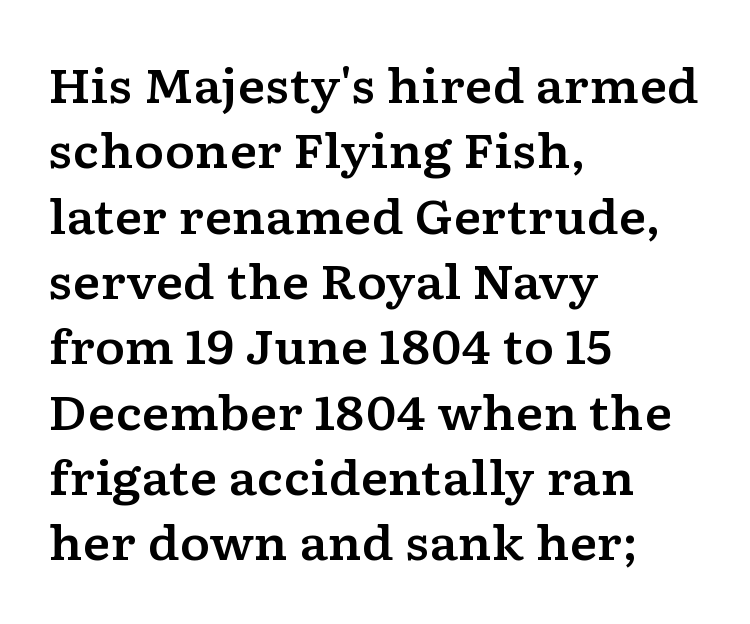
Honestly, the row spacing looks completely unremarkable. Unlike italic type, these characters show no tilt at all. These lines keep a tight, regular rhythm from letter to letter. The passage is arranged the way most books set body copy — flush left. These lines are rendered in a variable-pitch font. Small tapered or slab feet sit at the stroke ends, so this counts as serif.
